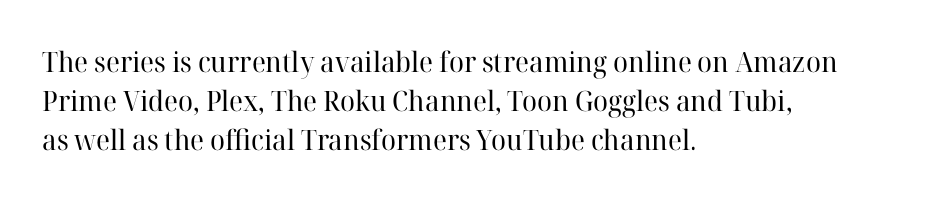
Q: Is the text bold? A: No.
Q: Is the text italic (slanted)? A: No, it is upright.
Q: Is the typeface a serif or a sans-serif typeface? A: Serif.
Q: Is the text underlined? A: No.
Q: How is the paragraph aligned? A: Left-aligned.
Q: Is the spacing between letters normal or unusually wide? A: Normal.
Q: Is the spacing between lines tight, normal or loose? A: Normal.
Q: Width (condensed, normal, or wide)? A: Normal.
Q: Stroke contrast? A: High.
Q: x-height? A: Medium.
Q: Monospaced? A: No.
